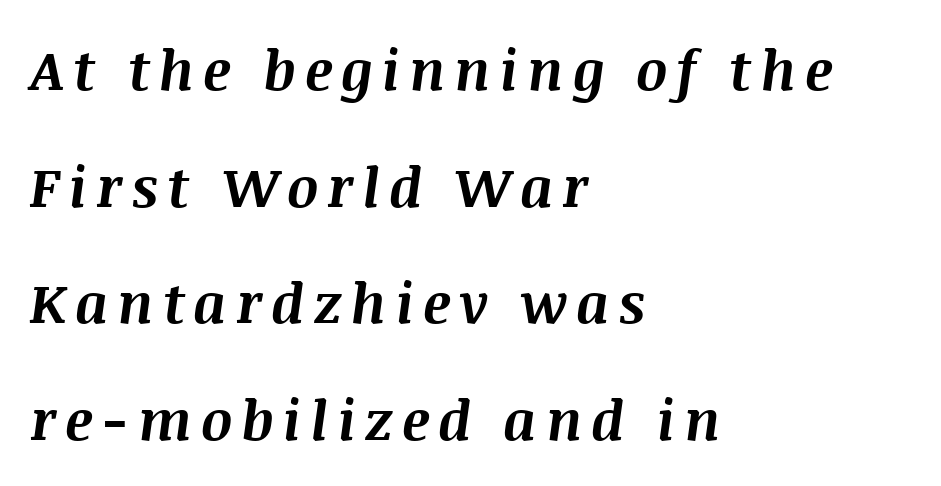
{"italic": "yes", "lean": "right", "slant_degrees": 8, "bold": "yes", "weight": "bold", "width": "normal", "stroke_contrast": "medium", "x_height": "large", "monospaced": "no", "underline": "no", "align": "left", "line_spacing": "loose", "line_spacing_ratio": 2.12, "glyph_px": 55}
